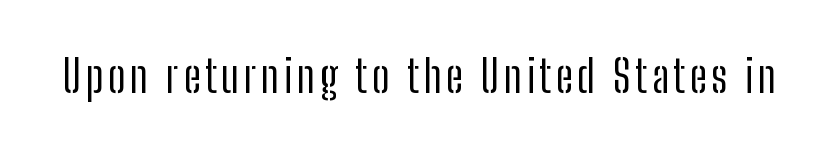
The image shows 44 px regular-weight, condensed sans-serif type, upright; set not underlined; low stroke contrast and a medium x-height.
